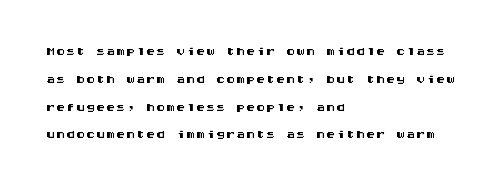
Q: Is the text italic (slanted)? A: No, it is upright.
Q: Is the text underlined? A: No.
Q: How is the paragraph aligned? A: Left-aligned.
Q: Is the spacing between letters normal or unusually wide? A: Normal.
Q: Is the spacing between lines tight, normal or loose? A: Normal.
